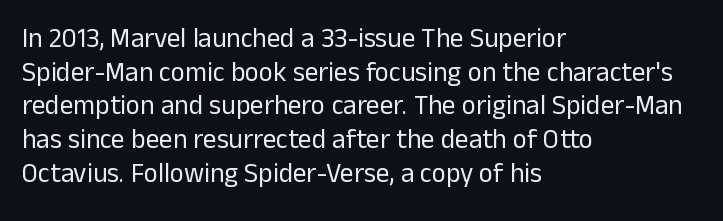
Q: Is the text bold? A: No.
Q: Is the text italic (slanted)? A: No, it is upright.
Q: Is the text underlined? A: No.
Q: How is the paragraph aligned? A: Left-aligned.
Q: Is the spacing between letters normal or unusually wide? A: Normal.
Q: Is the spacing between lines tight, normal or loose? A: Normal.
